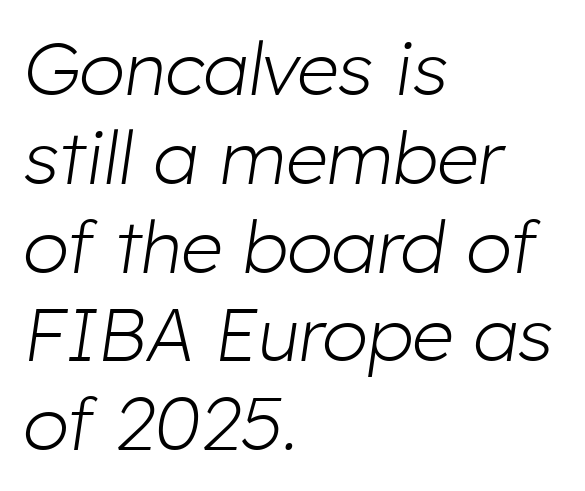
Q: Is the text bold? A: No.
Q: Is the text italic (slanted)? A: Yes, it leans right by about 8 degrees.
Q: Is the text underlined? A: No.
Q: How is the paragraph aligned? A: Left-aligned.
Q: Is the spacing between letters normal or unusually wide? A: Normal.
Q: Width (condensed, normal, or wide)? A: Normal.
Q: Stroke contrast? A: Low.
Q: x-height? A: Medium.
Q: Monospaced? A: No.
